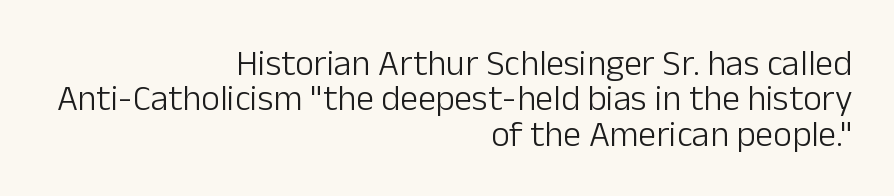
The image shows 36 px light sans-serif type, upright; set right-aligned, tight line spacing (0.98x), normal letter spacing, not underlined; low stroke contrast and a medium x-height.
